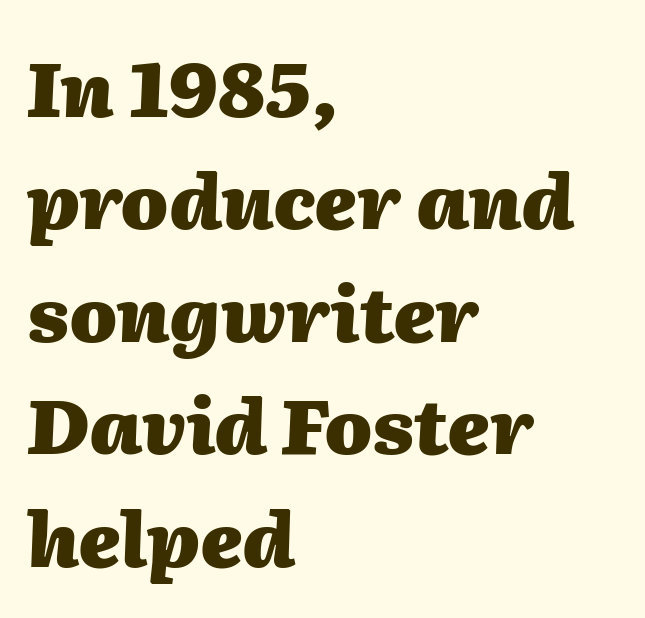
The image shows 76 px heavy type, italic (leaning right); set left-aligned, normal line spacing (1.48x), normal letter spacing, not underlined; medium stroke contrast and a medium x-height.
